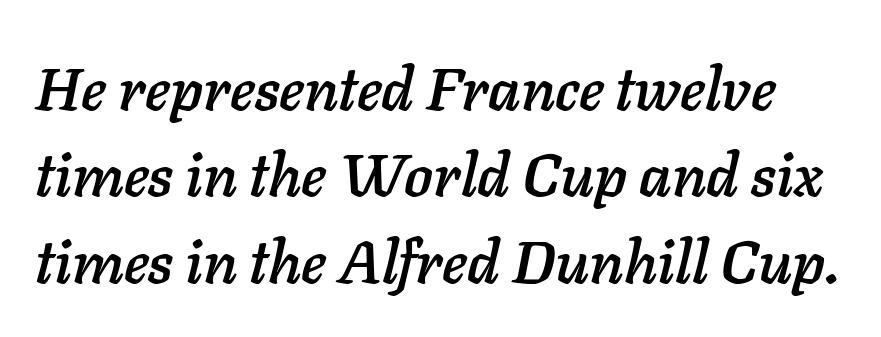
The image shows 60 px text type, italic (leaning right); set normal line spacing (1.44x), normal letter spacing, not underlined; low stroke contrast and a medium x-height.
